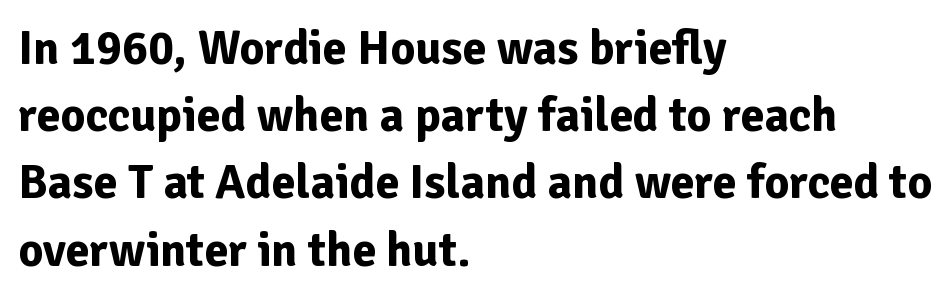
The image shows 48 px bold sans-serif type, upright; set left-aligned, normal line spacing (1.4x), normal letter spacing, not underlined; low stroke contrast and a medium x-height.
